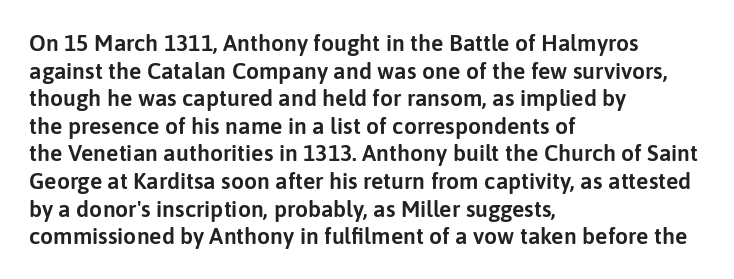
The line texture is even and compact thanks to regular tracking. These lines stack with their left ends in a neat column. The lettering stays uniformly vertical, giving the passage a roman look. Check the space under the baseline: it is left empty.
